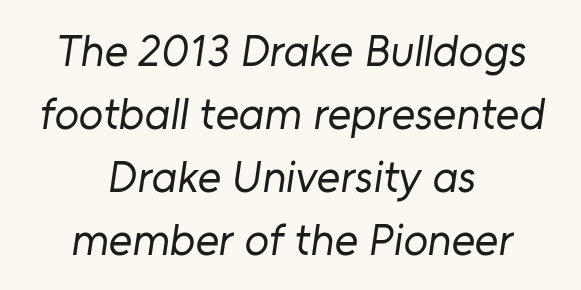
The image shows 45 px regular-weight sans-serif type; set centered, normal line spacing (1.4x), normal letter spacing, not underlined; low stroke contrast and a medium x-height.
